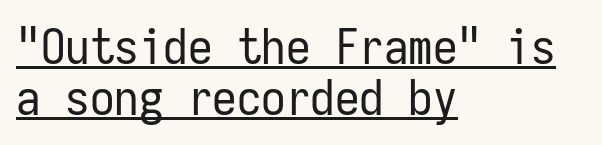
{"serif": "no", "italic": "no", "bold": "no", "weight": "regular", "width": "condensed", "stroke_contrast": "low", "x_height": "medium", "monospaced": "yes", "underline": "yes", "align": "left", "line_spacing": "tight", "line_spacing_ratio": 1.04, "letter_spacing": "normal", "letter_spacing_em": 0.0, "glyph_px": 49}
